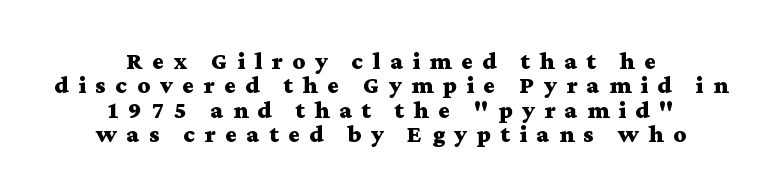
{"italic": "no", "bold": "yes", "underline": "no", "align": "center", "line_spacing": "tight", "line_spacing_ratio": 0.98, "letter_spacing": "wide", "letter_spacing_em": 0.38, "glyph_px": 25}
